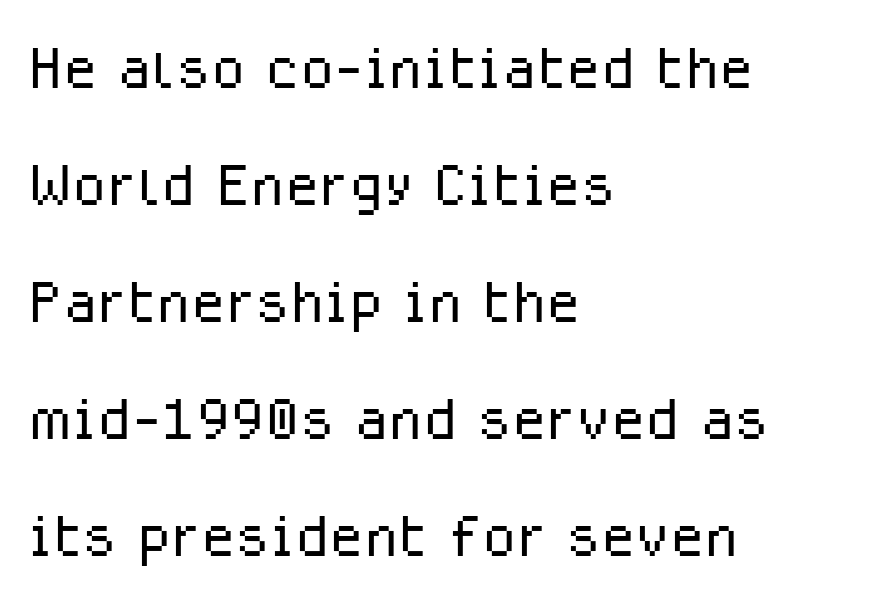
The typeface has the unassuming heft of standard copy or less. Think of a printed novel: that variable character pitch is what you see here. Vertical spacing — default. Look at the tracking — it's just the regular setting, nothing added. If you drew a ruler down the left edge, every line would touch it.
